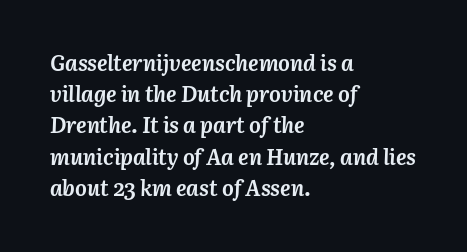
Q: Is the text bold? A: Yes.
Q: Is the text italic (slanted)? A: Yes, it leans right by about 3 degrees.
Q: Is the text underlined? A: No.
Q: How is the paragraph aligned? A: Left-aligned.
Q: Is the spacing between letters normal or unusually wide? A: Normal.
Q: Is the spacing between lines tight, normal or loose? A: Normal.
